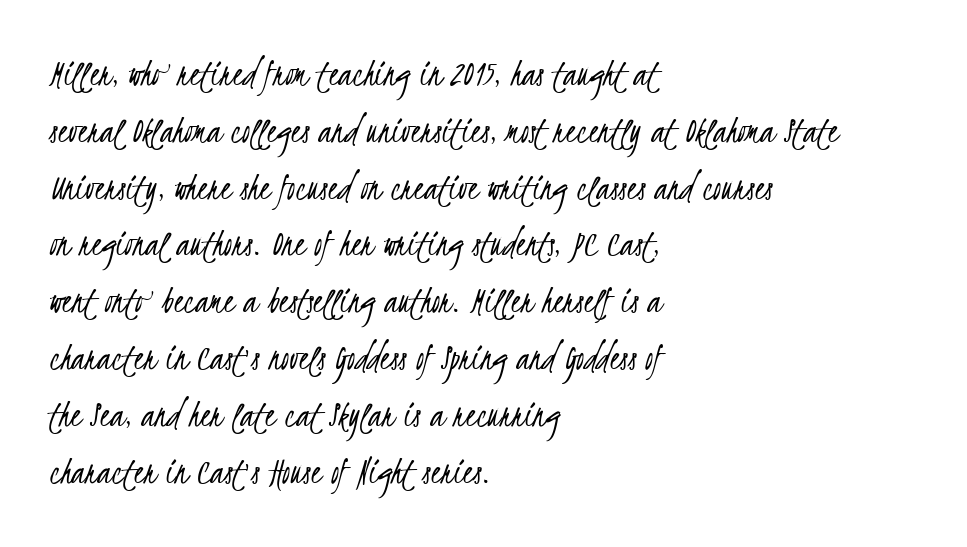
Observe the absence of serifs on each vertical stroke in this sample. The designer left line spacing at the default. Is this a heavy cut? Hardly; it is regular or lighter. Each word holds together tightly as a unit, with standard inter-letter gaps. Alignment: flush left. Rule under the text: the space is simply empty.
